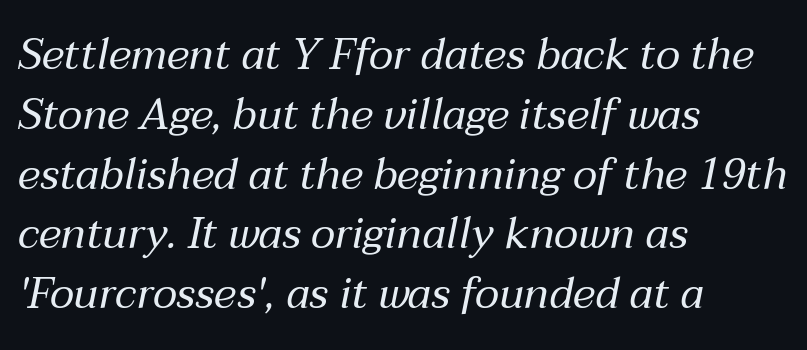
The image shows 43 px regular-weight type, italic (leaning right); set left-aligned, normal line spacing (1.39x), normal letter spacing, not underlined; medium stroke contrast and a medium x-height.
